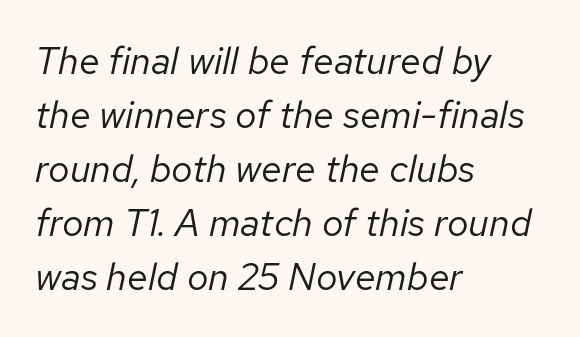
The lettering tilts uniformly, giving the passage an italic look. Is this a heavy cut? Hardly; it is regular or lighter. Glance below the letters and you will spot only blank space. The passage shown is typed in a proportional face where columns would drift.
